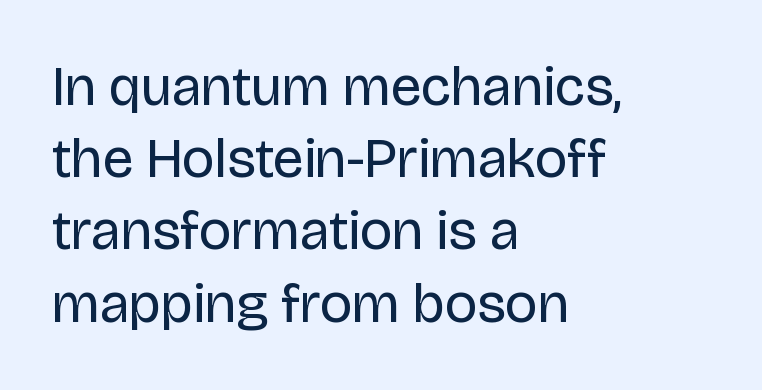
{"serif": "no", "italic": "no", "bold": "no", "weight": "regular", "width": "normal", "stroke_contrast": "low", "x_height": "large", "monospaced": "no", "underline": "no", "align": "left", "line_spacing": "normal", "line_spacing_ratio": 1.29, "letter_spacing": "normal", "letter_spacing_em": 0.0, "glyph_px": 56}
